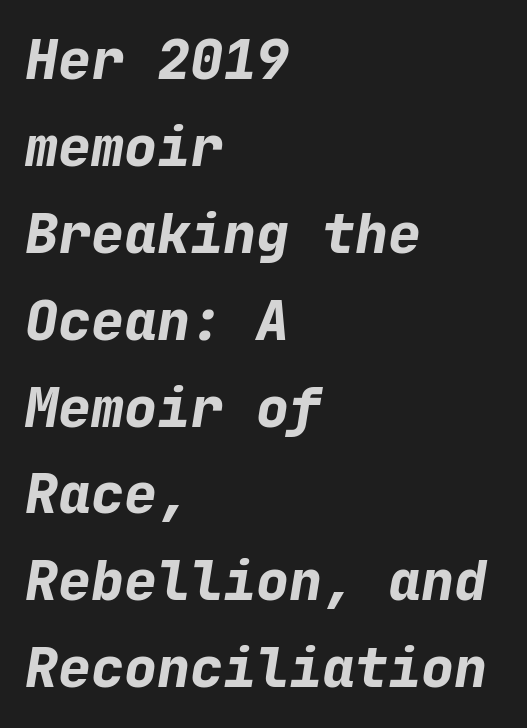
The image shows 55 px bold type, italic (leaning right), monospaced; set left-aligned, normal line spacing (1.58x), normal letter spacing, not underlined; low stroke contrast and a medium x-height.
